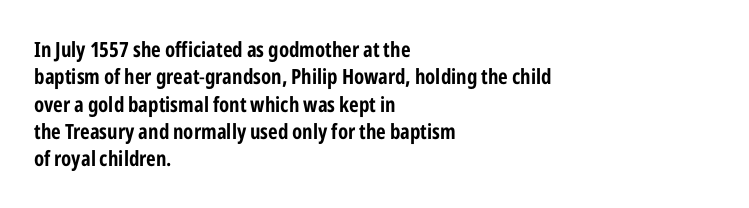
You could call the tracking neutral — neither tight nor loose. Honestly, there is no underline to notice here at all. This is roman type, the default non-slanted kind. Compared with a centered layout, this one pins lines to the left instead. Interline gaps are of average width in this sample.
